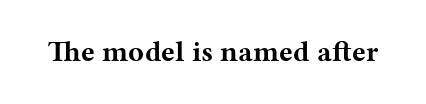
{"serif": "yes", "italic": "no", "bold": "yes", "weight": "bold", "width": "wide", "stroke_contrast": "medium", "x_height": "medium", "monospaced": "no", "underline": "no", "letter_spacing": "normal", "letter_spacing_em": 0.0, "glyph_px": 29}
